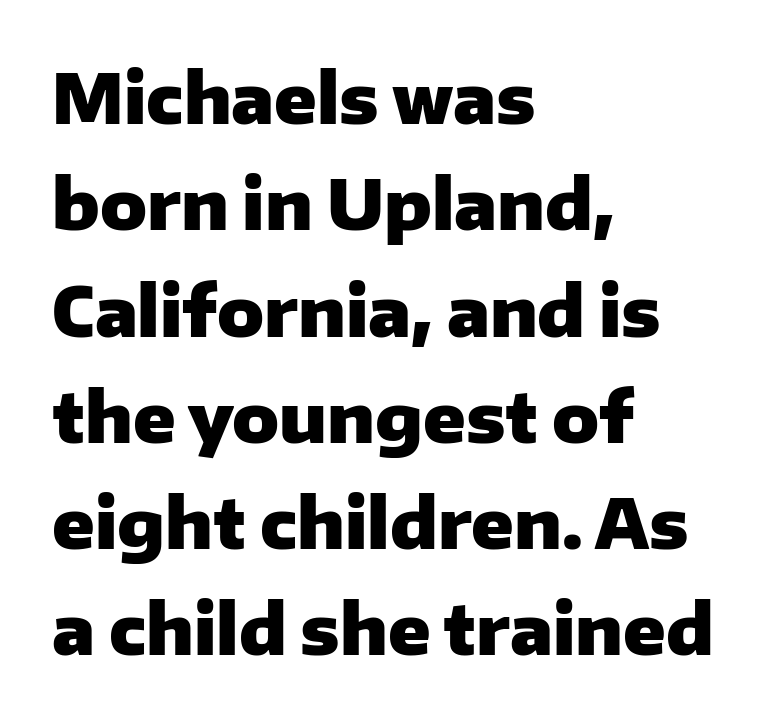
Q: Is the text bold? A: Yes.
Q: Is the text italic (slanted)? A: No, it is upright.
Q: Is the typeface a serif or a sans-serif typeface? A: Sans-serif.
Q: Is the text underlined? A: No.
Q: How is the paragraph aligned? A: Left-aligned.
Q: Is the spacing between letters normal or unusually wide? A: Normal.
Q: Is the spacing between lines tight, normal or loose? A: Normal.
Q: Width (condensed, normal, or wide)? A: Normal.
Q: Stroke contrast? A: Low.
Q: x-height? A: Medium.
Q: Monospaced? A: No.
